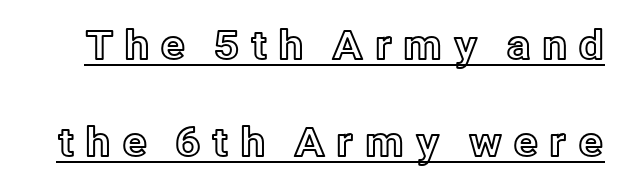
Q: Is the text italic (slanted)? A: No, it is upright.
Q: Is the text underlined? A: Yes.
Q: Is the spacing between letters normal or unusually wide? A: Unusually wide.
Q: Is the spacing between lines tight, normal or loose? A: Loose.
Q: Width (condensed, normal, or wide)? A: Normal.
Q: x-height? A: Medium.
Q: Monospaced? A: No.
